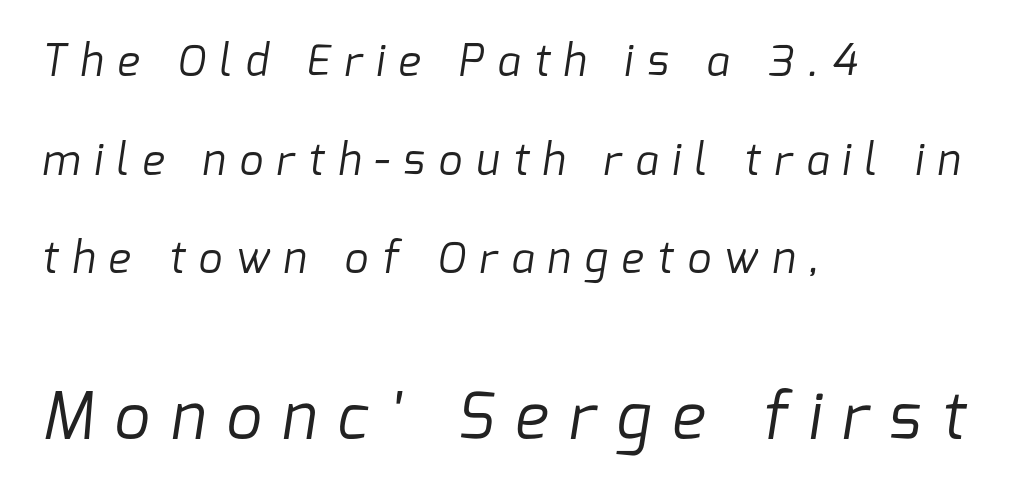
Q: Is the text bold? A: No.
Q: Is the typeface a serif or a sans-serif typeface? A: Sans-serif.
Q: Is the text underlined? A: No.
Q: How is the paragraph aligned? A: Left-aligned.
Q: Is the spacing between letters normal or unusually wide? A: Unusually wide.
Q: Is the spacing between lines tight, normal or loose? A: Loose.
Q: Which block of text is set in a larger size, the first (top) or the second (bottom)? A: The second (bottom) one.
Q: Width (condensed, normal, or wide)? A: Normal.
Q: Stroke contrast? A: Low.
Q: x-height? A: Medium.
Q: Monospaced? A: No.
